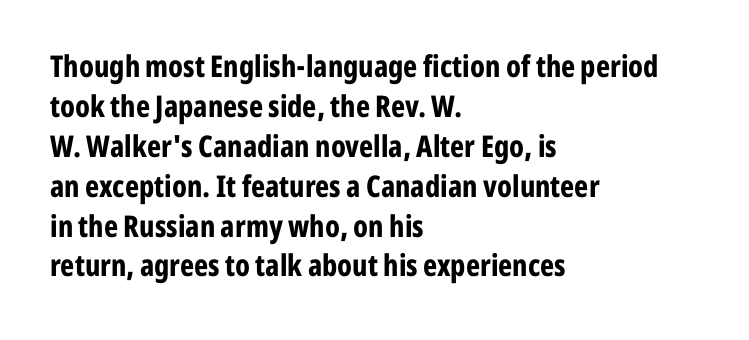
The image shows 30 px bold, condensed sans-serif type, upright; set left-aligned, normal line spacing (1.33x), normal letter spacing, not underlined; low stroke contrast and a medium x-height.
